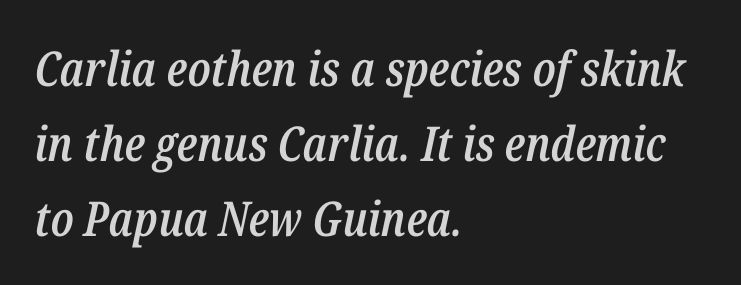
Alignment: flush left. These words are printed semibold, heavier than regular yet not bold. Does the leading feel generous? No, just average. The zone under the glyphs is completely vacant.
